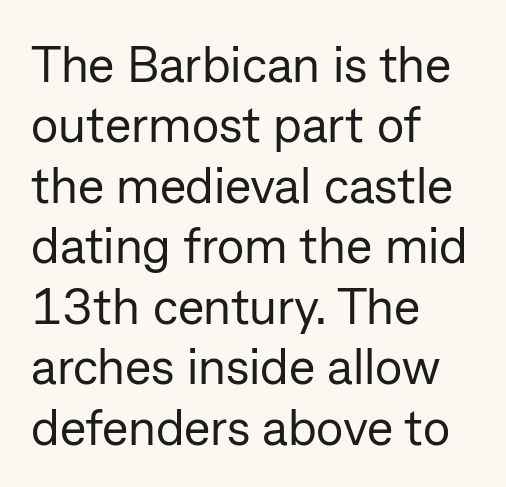
The image shows 50 px regular-weight sans-serif type, upright; set left-aligned, line spacing 1.21x, normal letter spacing, not underlined; low stroke contrast and a medium x-height.
